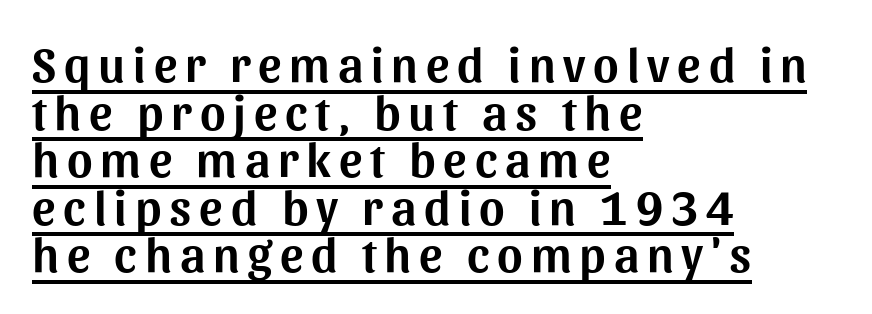
{"serif": "no", "italic": "no", "width": "normal", "stroke_contrast": "medium", "x_height": "medium", "monospaced": "no", "underline": "yes", "align": "left", "line_spacing": "tight", "line_spacing_ratio": 0.97, "glyph_px": 49}
